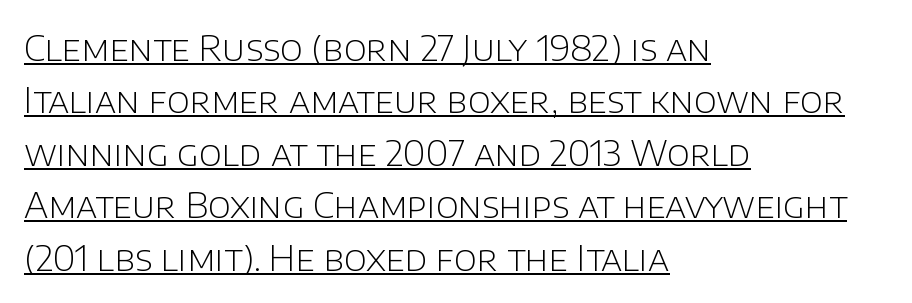
The image shows 35 px light sans-serif type, upright; set left-aligned, normal line spacing (1.5x), normal letter spacing, underlined; low stroke contrast and a large x-height.
